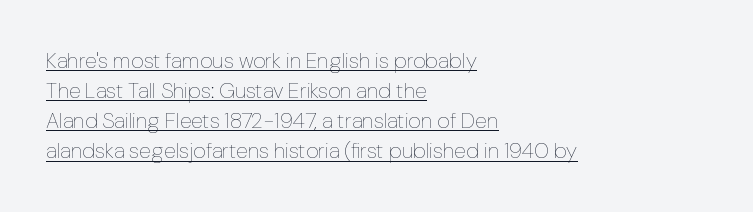
The image shows 22 px text type, upright; set left-aligned, normal line spacing (1.37x), normal letter spacing, underlined.
